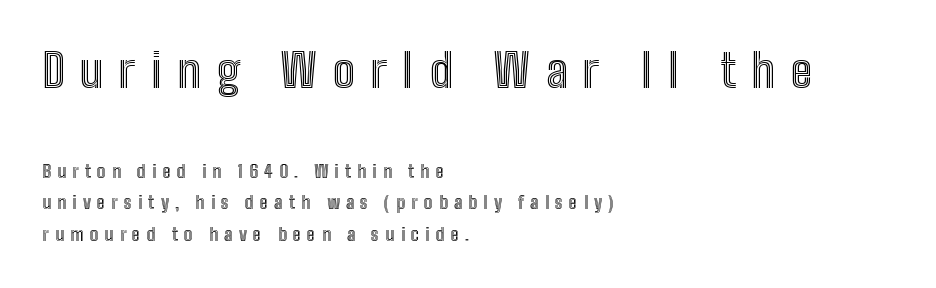
The paragraph has a hard left edge and a soft right edge. Honestly, the letter spacing is so wide it's the main thing you notice. You could not count columns in this text — the font is proportionally spaced. Do the letters lean? They stand straight.
